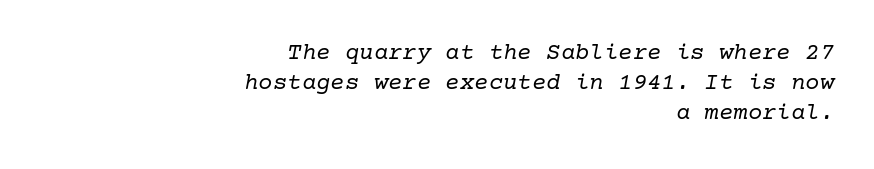
The image shows 24 px text type, italic (leaning right); set right-aligned, normal line spacing (1.26x), normal letter spacing, not underlined.
